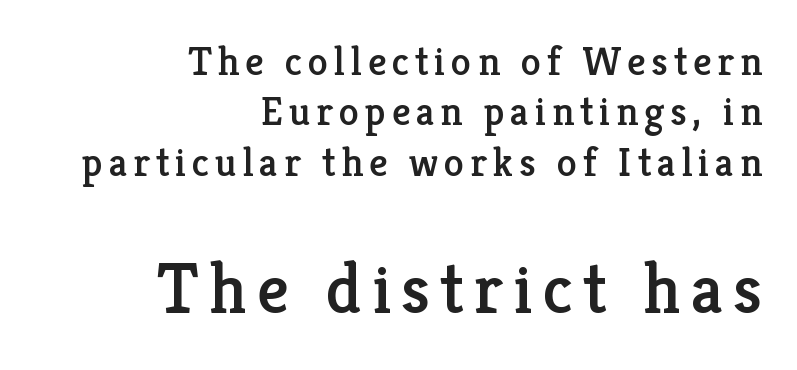
{"serif": "yes", "italic": "no", "width": "normal", "stroke_contrast": "low", "x_height": "medium", "monospaced": "no", "underline": "no", "align": "right", "line_spacing_ratio": 1.23, "larger_block": "second", "size_ratio": 1.73, "glyph_px": 71}
